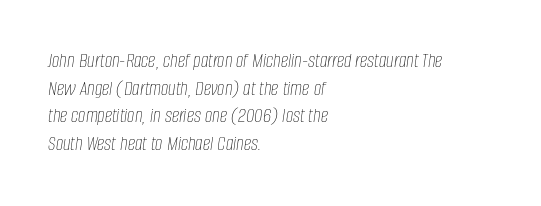
Q: Is the text bold? A: No.
Q: Is the text italic (slanted)? A: Yes, it leans right by about 8 degrees.
Q: Is the text underlined? A: No.
Q: How is the paragraph aligned? A: Left-aligned.
Q: Is the spacing between letters normal or unusually wide? A: Normal.
Q: Is the spacing between lines tight, normal or loose? A: Normal.
